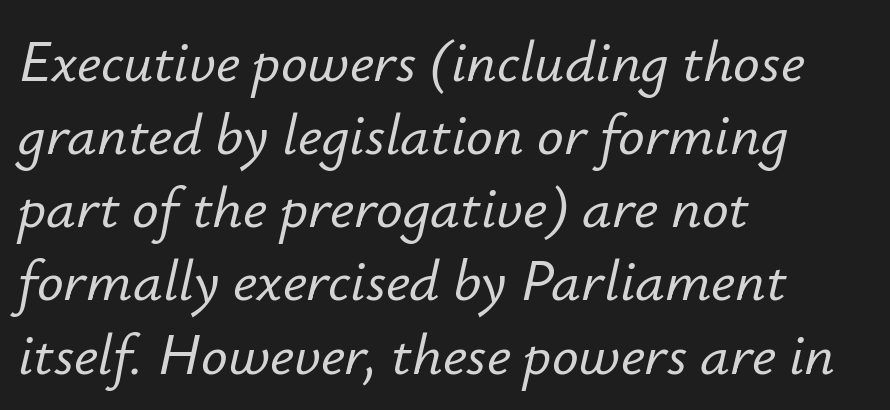
Q: Is the text italic (slanted)? A: Yes, it leans right by about 12 degrees.
Q: Is the text underlined? A: No.
Q: How is the paragraph aligned? A: Left-aligned.
Q: Is the spacing between letters normal or unusually wide? A: Normal.
Q: Width (condensed, normal, or wide)? A: Normal.
Q: Stroke contrast? A: Low.
Q: x-height? A: Small.
Q: Monospaced? A: No.
